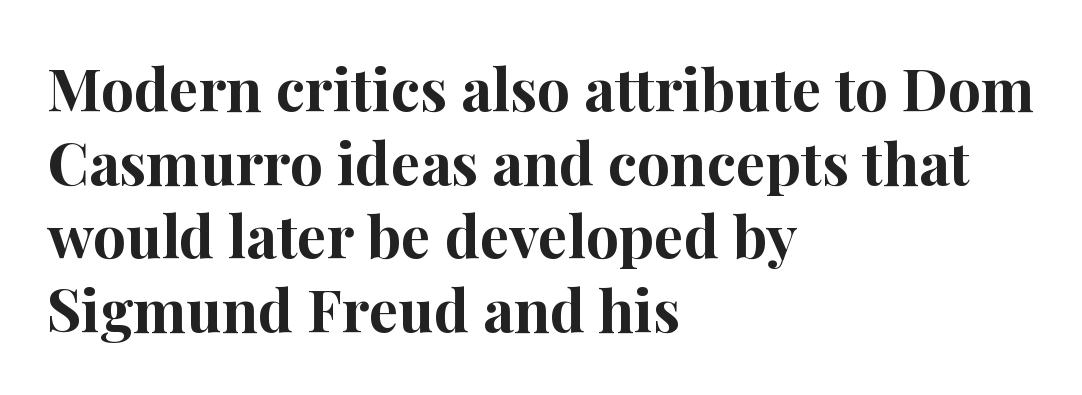
The image shows 59 px bold serif type, upright; set left-aligned, normal line spacing (1.25x), normal letter spacing, not underlined; high stroke contrast and a medium x-height.
